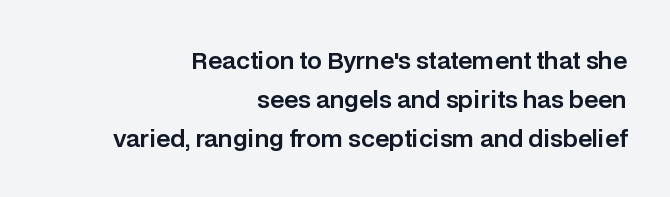
The type sits square on the baseline with zero lean. Rule under the text: the space is simply empty. Words appear dense and cohesive because spacing is normal. Rows of type keep a routine distance in the vertical direction. One-word summary of the alignment: right.
